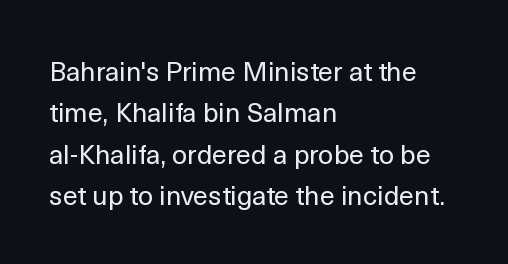
The image shows 27 px text type, upright; set left-aligned, normal line spacing (1.53x), normal letter spacing, not underlined.
